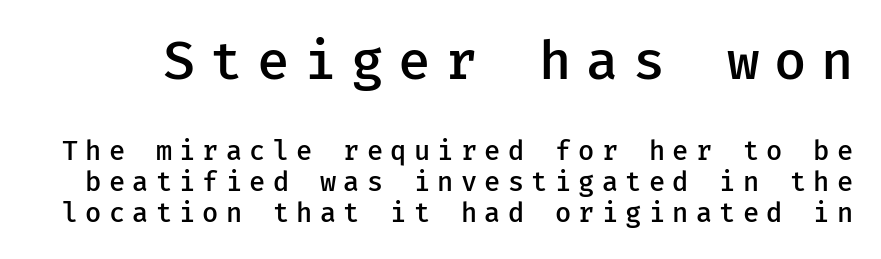
{"serif": "no", "italic": "no", "bold": "semi", "weight": "semibold", "width": "normal", "stroke_contrast": "low", "x_height": "medium", "underline": "no", "line_spacing_ratio": 1.16, "letter_spacing": "wide", "letter_spacing_em": 0.27, "larger_block": "first", "size_ratio": 2.0, "glyph_px": 54}
